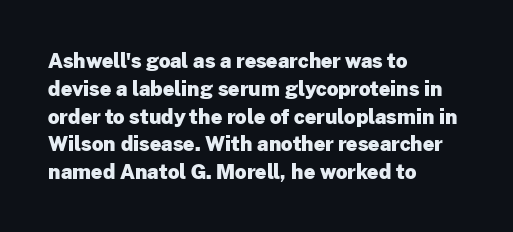
Is there any slant? The stems are plumb. Notice how thick the strokes are: this is what a full bold looks like. The vertical gap from one line to the next is medium. Leftover space on each line is placed entirely after the last word. The zone under the glyphs is completely vacant.
